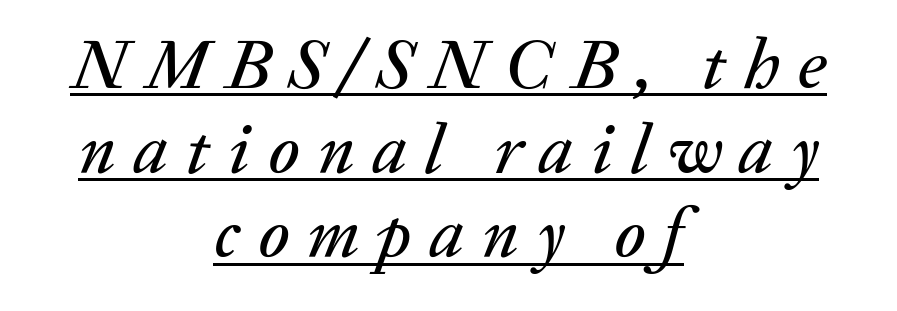
{"italic": "yes", "lean": "right", "slant_degrees": 20, "width": "normal", "stroke_contrast": "low", "x_height": "medium", "monospaced": "no", "underline": "yes", "align": "center", "line_spacing_ratio": 1.21, "letter_spacing": "wide", "letter_spacing_em": 0.26, "glyph_px": 70}
